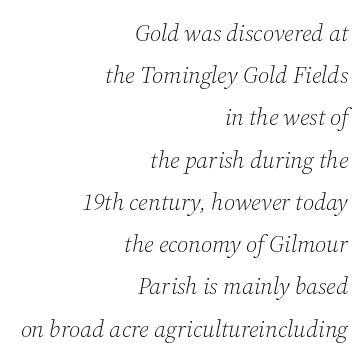
A clean baseline with only descenders dipping below it. The typography opts for an oblique posture over an upright one. Is the type heavy? It reads as light-to-regular instead. A flush-right, rag-left setting is used for this passage. Short note: letters normally spaced.
